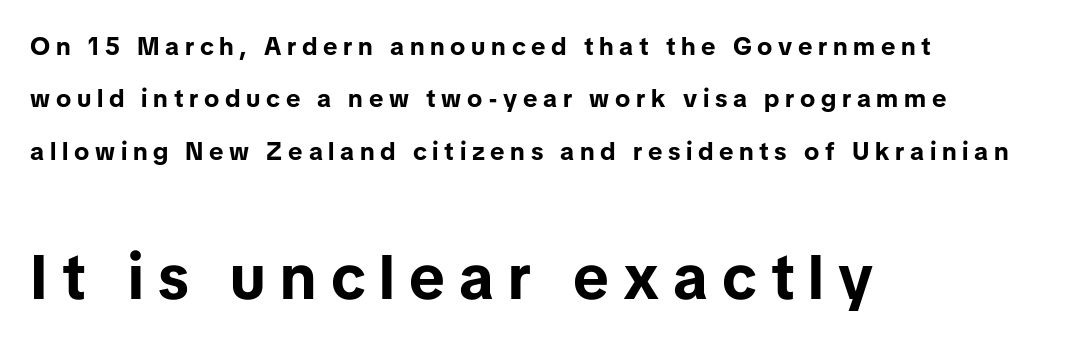
{"serif": "no", "italic": "no", "bold": "yes", "weight": "bold", "width": "normal", "stroke_contrast": "low", "x_height": "medium", "monospaced": "no", "underline": "no", "align": "left", "line_spacing": "loose", "line_spacing_ratio": 2.1, "letter_spacing": "wide", "letter_spacing_em": 0.23, "larger_block": "second", "size_ratio": 2.48, "glyph_px": 62}
